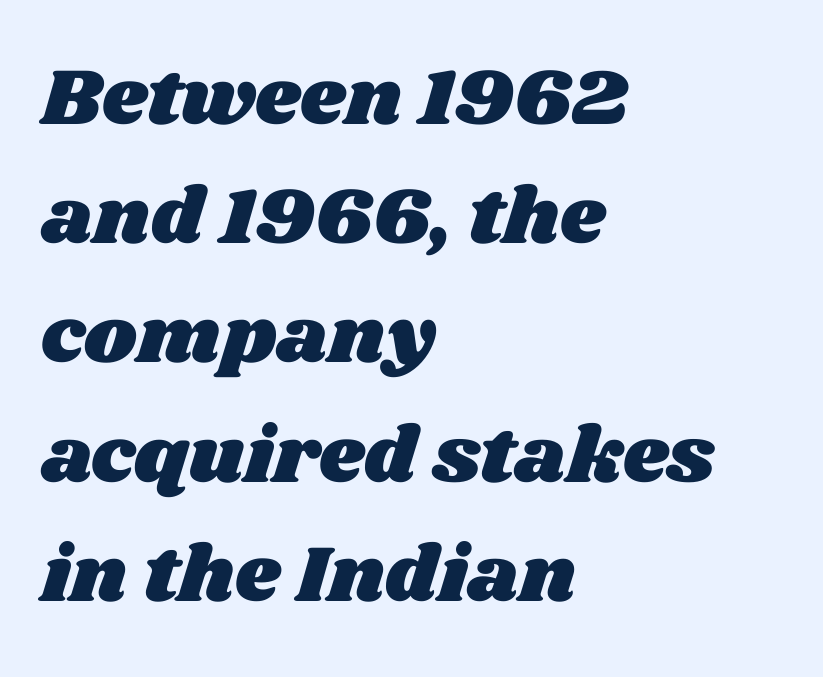
{"width": "wide", "stroke_contrast": "medium", "x_height": "large", "monospaced": "no", "underline": "no", "align": "left", "line_spacing": "normal", "line_spacing_ratio": 1.49, "letter_spacing": "normal", "letter_spacing_em": 0.0, "glyph_px": 80}
